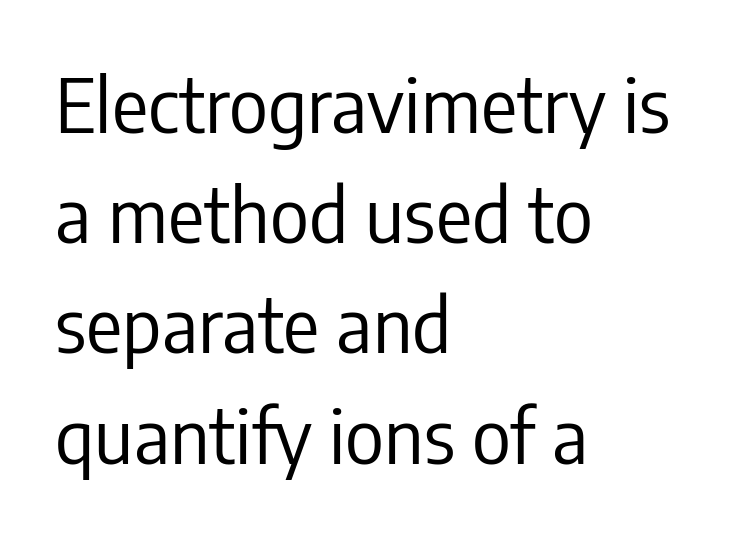
Notice how the passage keeps a crisp vertical edge on the left only. These lines were composed using upright roman letters. Letter spacing: default. You can tell from the bare stems that sans-serif type was used. Line spacing here is normal.
